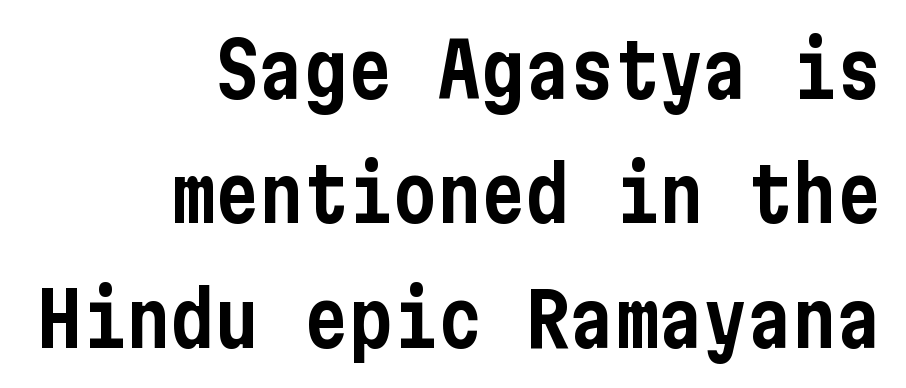
{"serif": "no", "italic": "no", "width": "condensed", "stroke_contrast": "low", "x_height": "medium", "underline": "no", "align": "right", "line_spacing": "normal", "line_spacing_ratio": 1.68, "letter_spacing": "normal", "letter_spacing_em": 0.0, "glyph_px": 74}
